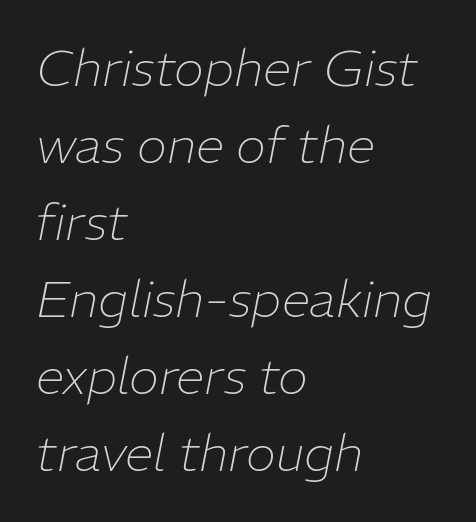
The image shows 51 px thin type, italic (leaning right); set left-aligned, normal line spacing (1.51x), normal letter spacing, not underlined; low stroke contrast and a medium x-height.
